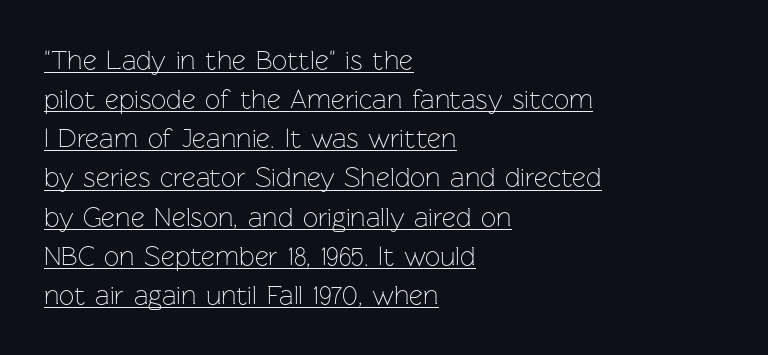
The image shows 27 px text type, upright; set left-aligned, normal line spacing (1.45x), normal letter spacing, underlined.
